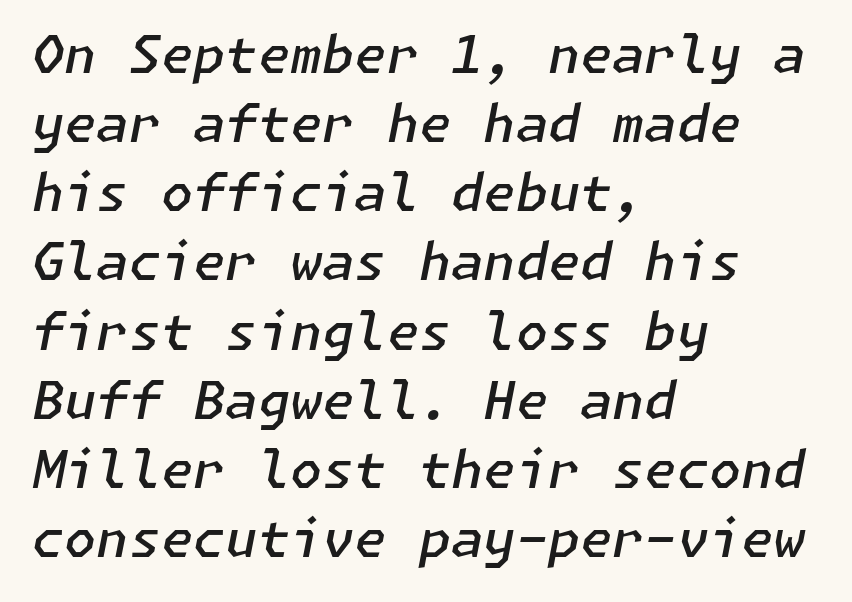
{"italic": "yes", "lean": "right", "slant_degrees": 11, "bold": "semi", "weight": "semibold", "width": "normal", "stroke_contrast": "low", "x_height": "medium", "underline": "no", "align": "left", "line_spacing": "normal", "line_spacing_ratio": 1.33, "letter_spacing": "normal", "letter_spacing_em": 0.0, "glyph_px": 52}
